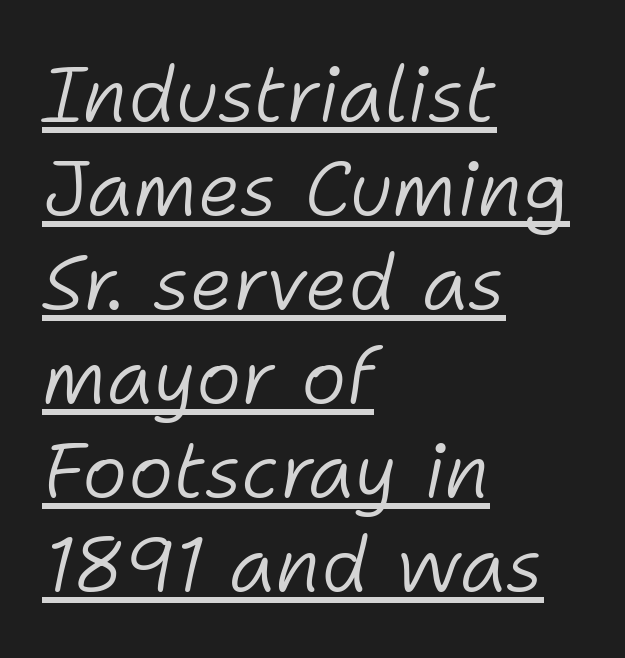
Is this a fixed-width face? No — the glyphs have proportional, varying widths. Each stroke keeps to a modest, everyday thickness or less. The whole block is typeset with a tilt. Notice how the passage keeps a crisp vertical edge on the left only. Here the glyphs are tracked normally, forming tight word shapes.
